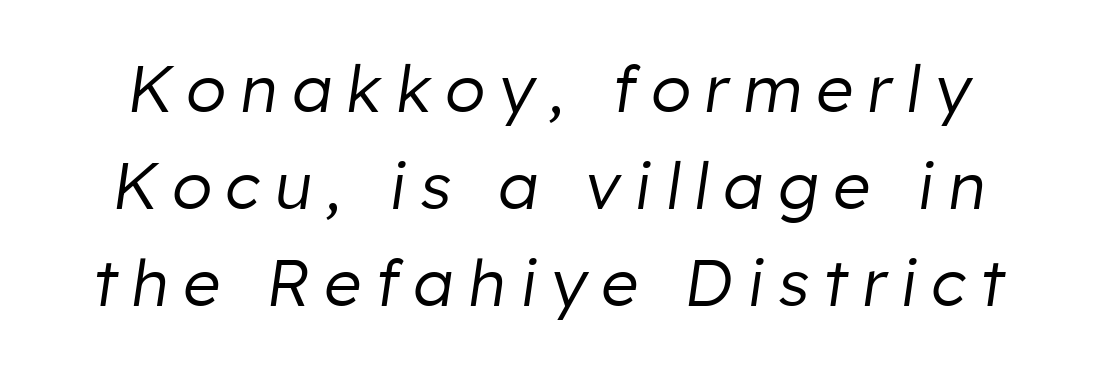
{"italic": "yes", "lean": "right", "slant_degrees": 8, "bold": "no", "weight": "regular", "width": "normal", "stroke_contrast": "low", "x_height": "medium", "monospaced": "no", "underline": "no", "line_spacing": "normal", "line_spacing_ratio": 1.49, "letter_spacing": "wide", "letter_spacing_em": 0.22, "glyph_px": 65}
